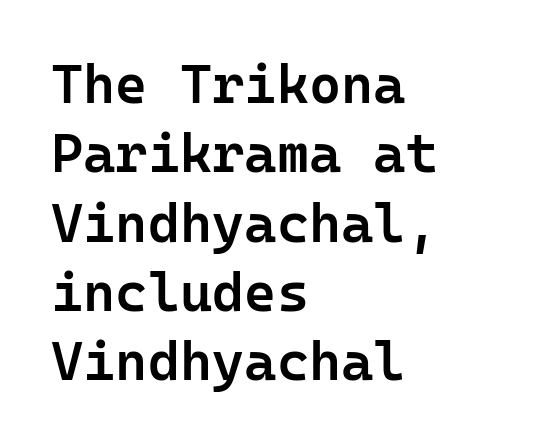
The image shows 55 px semibold sans-serif type, upright; set left-aligned, normal line spacing (1.26x), normal letter spacing, not underlined; low stroke contrast and a medium x-height.
